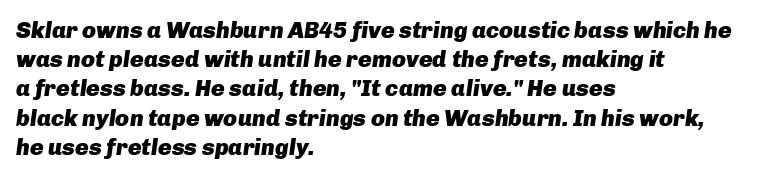
Honestly, the row spacing looks completely unremarkable. Glance below the letters and you will spot only blank space. The paragraph has a hard left edge and a soft right edge. Heft: maximum for text — a bold.
